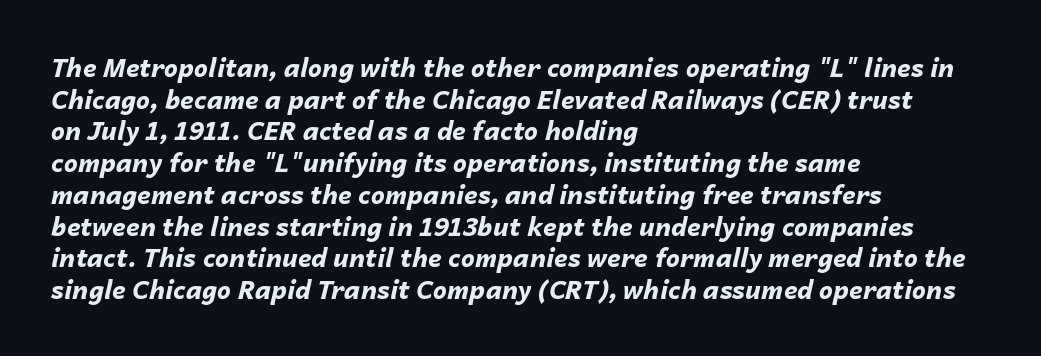
Each new line begins a customary step beneath the previous one. Short and long lines alike share a common starting point at left. The baseline area is clear. This sample uses an oblique cut, with every glyph tilted off the vertical. Caption: bold face, heavy strokes.
